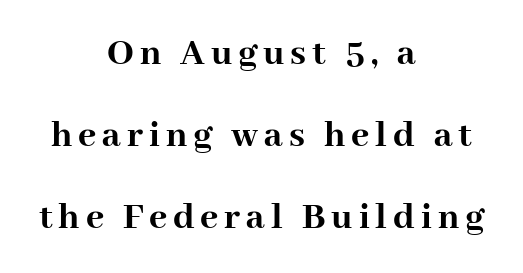
{"serif": "yes", "italic": "no", "bold": "yes", "weight": "semibold", "width": "normal", "stroke_contrast": "high", "x_height": "medium", "monospaced": "no", "underline": "no", "align": "center", "line_spacing": "loose", "line_spacing_ratio": 2.1, "glyph_px": 39}
